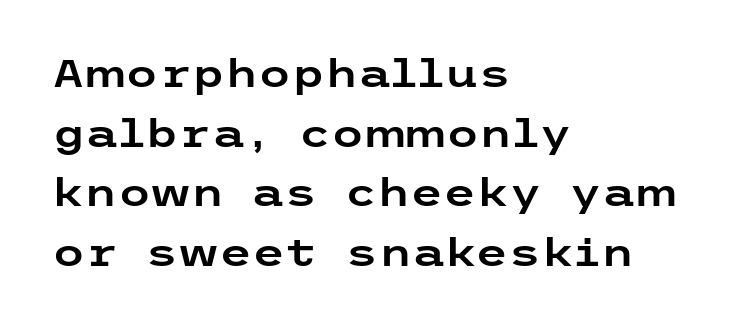
Q: Is the text italic (slanted)? A: No, it is upright.
Q: Is the typeface a serif or a sans-serif typeface? A: Sans-serif.
Q: Is the text underlined? A: No.
Q: How is the paragraph aligned? A: Left-aligned.
Q: Is the spacing between letters normal or unusually wide? A: Normal.
Q: Is the spacing between lines tight, normal or loose? A: Normal.
Q: Width (condensed, normal, or wide)? A: Wide.
Q: Stroke contrast? A: Low.
Q: x-height? A: Medium.
